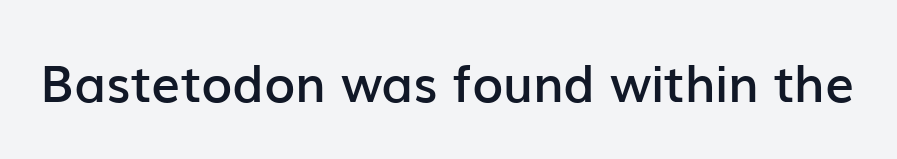
Q: Is the text bold? A: Semi-bold.
Q: Is the text italic (slanted)? A: No, it is upright.
Q: Is the typeface a serif or a sans-serif typeface? A: Sans-serif.
Q: Is the text underlined? A: No.
Q: Is the spacing between letters normal or unusually wide? A: Normal.
Q: Width (condensed, normal, or wide)? A: Normal.
Q: Stroke contrast? A: Low.
Q: x-height? A: Medium.
Q: Monospaced? A: No.
